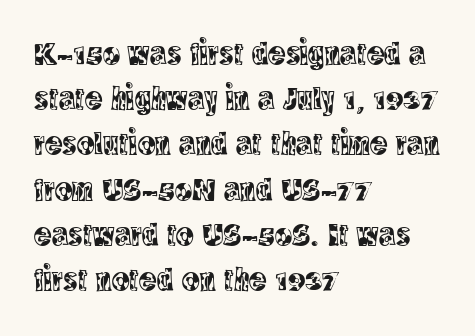
The image shows 33 px condensed serif type, upright; set left-aligned, normal line spacing (1.37x), normal letter spacing, not underlined; a large x-height.
